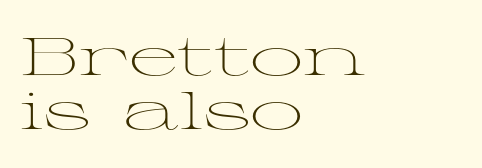
The image shows 53 px light, wide serif type, upright; set left-aligned, tight line spacing (1.02x), normal letter spacing, not underlined; medium stroke contrast and a medium x-height.
